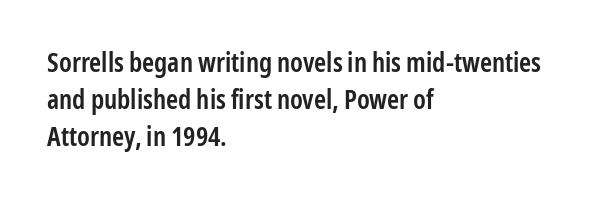
Nobody touched the tracking dial on this one. The space between consecutive lines is moderate. The area under the type is left untouched. Posture: straight, roman, zero tilt. The glyphs have the mass of a demibold cut, below bold.
